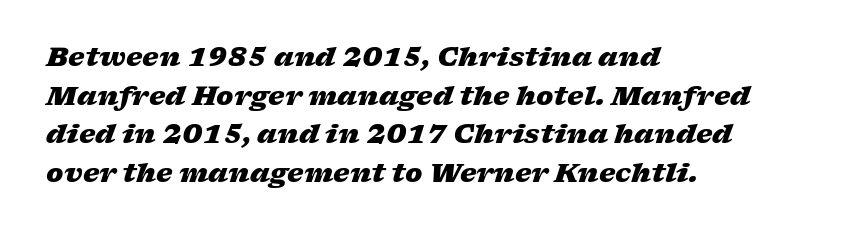
The typesetting leans heavy: a genuine bold. A normal amount of white space separates one row of letters from the next. Any mark beneath the type? The region is blank. Observe the lean: these are italic letterforms. The gaps between neighbouring characters are ordinary and unremarkable.
